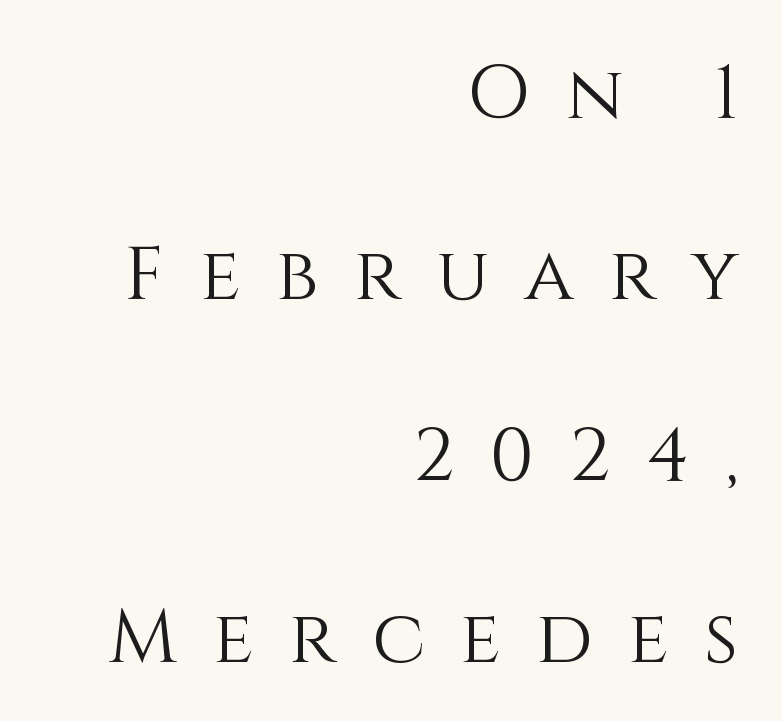
The image shows 75 px light type, upright; set right-aligned, loose line spacing (2.42x), unusually wide letter spacing (+0.47 em), not underlined; medium stroke contrast and a large x-height.
